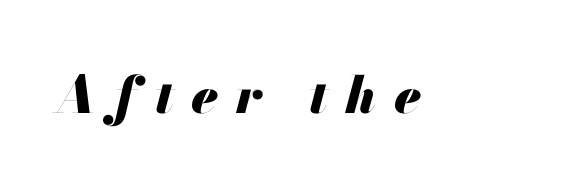
The image shows 51 px heavy type, italic (leaning right); set unusually wide letter spacing (+0.34 em), not underlined; medium stroke contrast and a small x-height.
